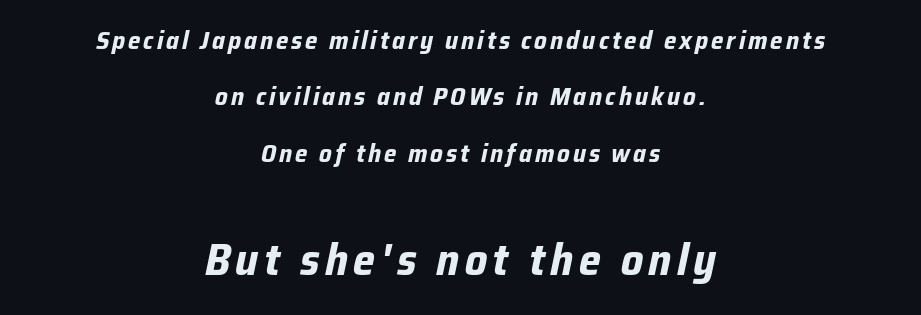
The image shows 44 px bold type, italic (leaning right); set centered, loose line spacing (2.26x), not underlined; the second (bottom) block is 1.76x larger; low stroke contrast and a medium x-height.
